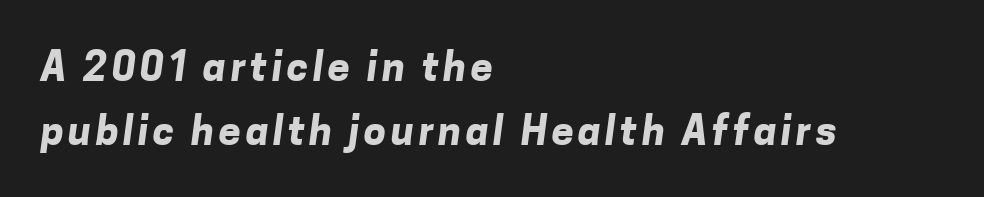
Q: Is the text bold? A: Yes.
Q: Is the typeface a serif or a sans-serif typeface? A: Sans-serif.
Q: Is the text underlined? A: No.
Q: How is the paragraph aligned? A: Left-aligned.
Q: Is the spacing between lines tight, normal or loose? A: Normal.
Q: Width (condensed, normal, or wide)? A: Normal.
Q: Stroke contrast? A: Low.
Q: x-height? A: Medium.
Q: Monospaced? A: No.
